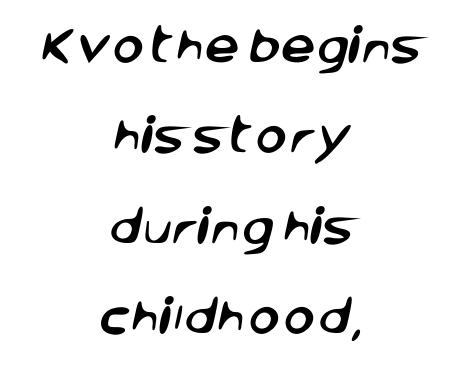
Proportional: the letters do not fall into vertical columns. These lines keep a tight, regular rhythm from letter to letter. Line spacing here is loose. Typeset on center — no edge is straight. Examine the stroke ends and you'll find no serifs. Each row of text sits above clean, open space.
